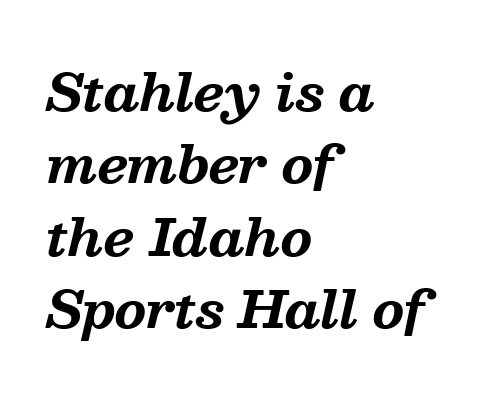
{"serif": "yes", "italic": "yes", "lean": "right", "slant_degrees": 13, "bold": "yes", "weight": "bold", "width": "normal", "stroke_contrast": "medium", "x_height": "medium", "monospaced": "no", "underline": "no", "align": "left", "line_spacing": "normal", "line_spacing_ratio": 1.42, "letter_spacing": "normal", "letter_spacing_em": 0.0, "glyph_px": 51}
